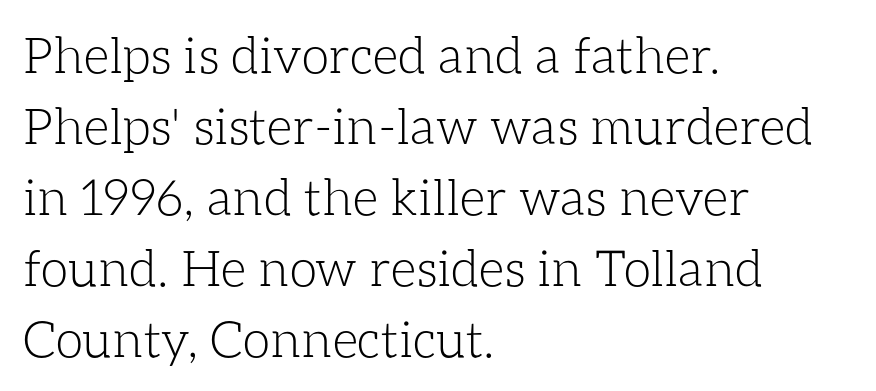
The image shows 50 px light type, upright; set left-aligned, normal line spacing (1.42x), normal letter spacing, not underlined; low stroke contrast and a medium x-height.
